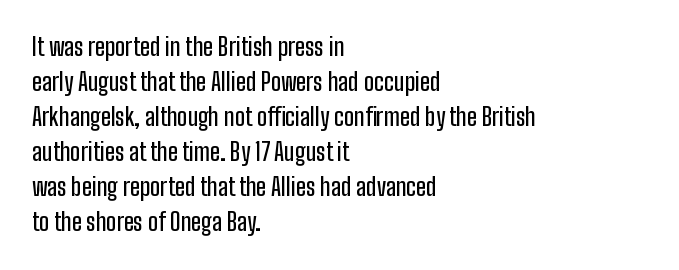
{"italic": "no", "underline": "no", "align": "left", "line_spacing": "normal", "line_spacing_ratio": 1.46, "letter_spacing": "normal", "letter_spacing_em": 0.0, "glyph_px": 24}
